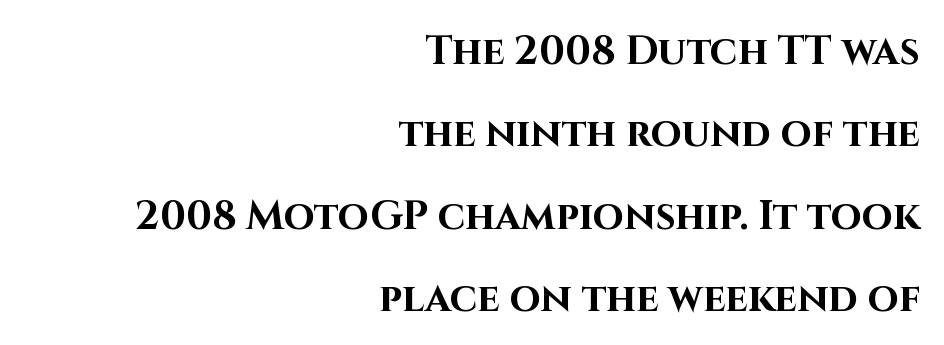
Q: Is the text bold? A: Yes.
Q: Is the text italic (slanted)? A: No, it is upright.
Q: Is the typeface a serif or a sans-serif typeface? A: Sans-serif.
Q: Is the text underlined? A: No.
Q: How is the paragraph aligned? A: Right-aligned.
Q: Is the spacing between letters normal or unusually wide? A: Normal.
Q: Is the spacing between lines tight, normal or loose? A: Loose.
Q: Width (condensed, normal, or wide)? A: Normal.
Q: Stroke contrast? A: High.
Q: x-height? A: Large.
Q: Monospaced? A: No.
